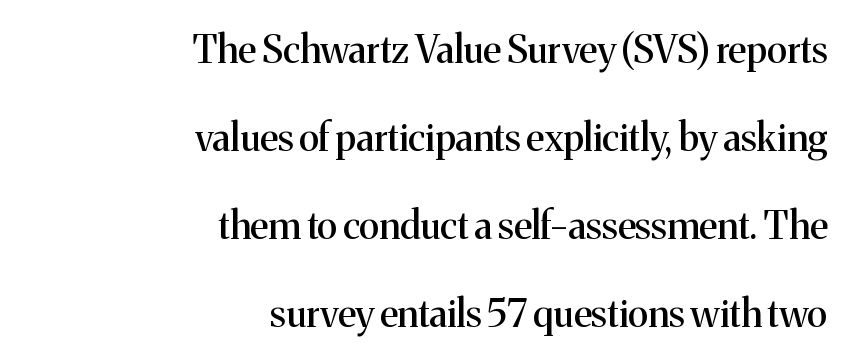
Here the glyphs are tracked normally, forming tight word shapes. Notice the wide empty band between every row — that's loose leading. Is this a fixed-width face? No — the glyphs have proportional, varying widths. Ascenders rise straight up at ninety degrees. Which margin do the lines hug? The right one — the left edge is uneven. Little horizontal feet cap the strokes, marking this as serif type.
